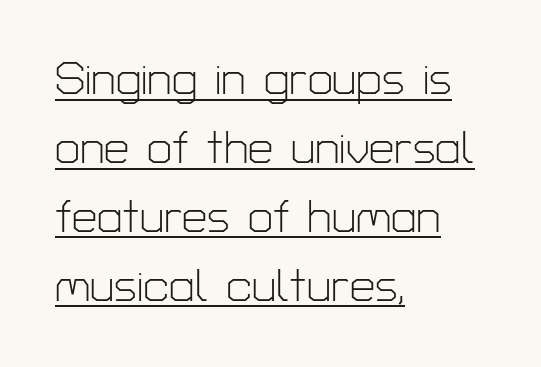
{"serif": "no", "italic": "no", "bold": "no", "weight": "light", "width": "normal", "stroke_contrast": "low", "x_height": "medium", "monospaced": "no", "underline": "yes", "align": "left", "line_spacing": "normal", "line_spacing_ratio": 1.53, "letter_spacing": "normal", "letter_spacing_em": 0.0, "glyph_px": 45}
